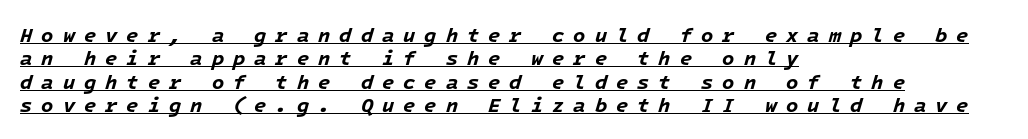
Italic? Definitely — the glyphs are oblique. Teacher's note: observe the even left margin — that is flush-left alignment. The string is rendered with underlining switched on. Weight: bold. The horizontal fit of the characters is loose and conspicuously gappy.
